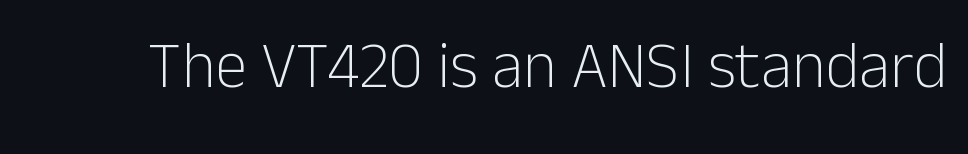
Grotesque or geometric, the face here clearly has no serifs. Character widths vary here, with narrow letters taking less room than wide ones. The typography opts for an upright posture over an oblique one. The words here are not underlined.
